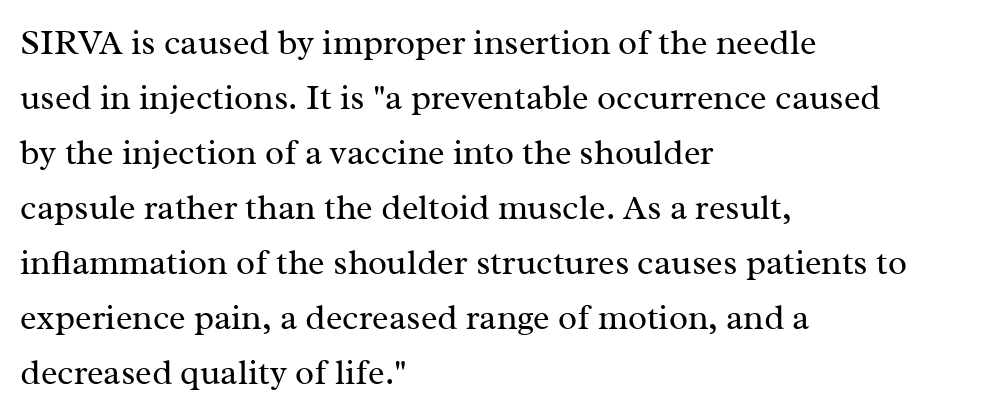
Q: Is the text bold? A: No.
Q: Is the text italic (slanted)? A: No, it is upright.
Q: Is the typeface a serif or a sans-serif typeface? A: Serif.
Q: Is the text underlined? A: No.
Q: How is the paragraph aligned? A: Left-aligned.
Q: Is the spacing between letters normal or unusually wide? A: Normal.
Q: Is the spacing between lines tight, normal or loose? A: Normal.
Q: Width (condensed, normal, or wide)? A: Normal.
Q: Stroke contrast? A: Medium.
Q: x-height? A: Medium.
Q: Monospaced? A: No.
